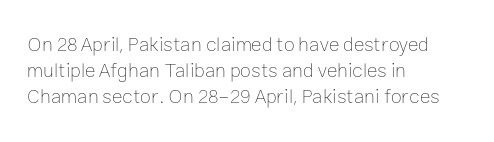
{"italic": "no", "bold": "no", "underline": "no", "align": "left", "line_spacing": "normal", "line_spacing_ratio": 1.3, "letter_spacing": "normal", "letter_spacing_em": 0.0, "glyph_px": 20}
